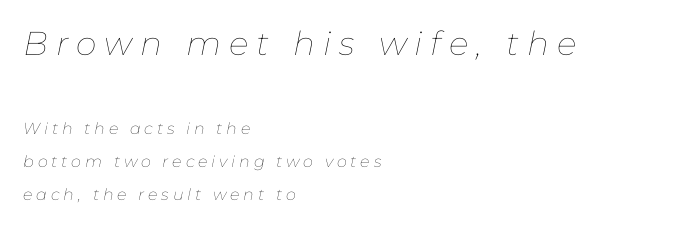
Q: Is the text bold? A: No.
Q: Is the text italic (slanted)? A: Yes, it leans right by about 11 degrees.
Q: Is the text underlined? A: No.
Q: How is the paragraph aligned? A: Left-aligned.
Q: Is the spacing between letters normal or unusually wide? A: Unusually wide.
Q: Is the spacing between lines tight, normal or loose? A: Loose.
Q: Which block of text is set in a larger size, the first (top) or the second (bottom)? A: The first (top) one.
Q: Width (condensed, normal, or wide)? A: Normal.
Q: Stroke contrast? A: Low.
Q: x-height? A: Medium.
Q: Monospaced? A: No.
